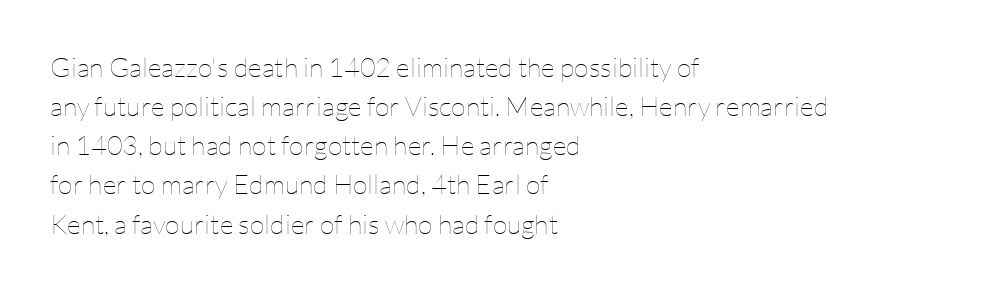
{"italic": "no", "bold": "no", "underline": "no", "align": "left", "line_spacing": "normal", "line_spacing_ratio": 1.45, "letter_spacing": "normal", "letter_spacing_em": 0.0, "glyph_px": 27}
